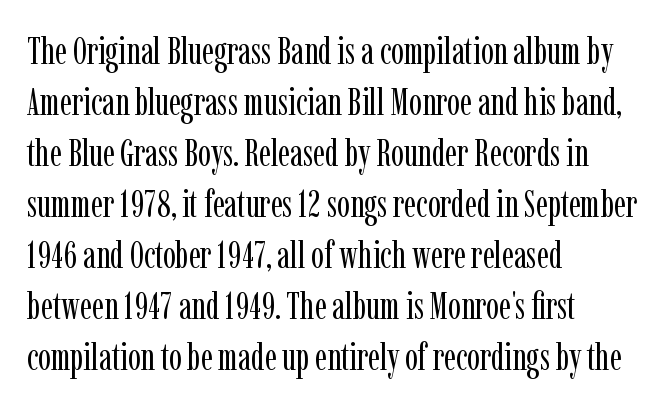
Q: Is the text bold? A: No.
Q: Is the text italic (slanted)? A: No, it is upright.
Q: Is the typeface a serif or a sans-serif typeface? A: Serif.
Q: Is the text underlined? A: No.
Q: How is the paragraph aligned? A: Left-aligned.
Q: Is the spacing between letters normal or unusually wide? A: Normal.
Q: Is the spacing between lines tight, normal or loose? A: Normal.
Q: Width (condensed, normal, or wide)? A: Condensed.
Q: Stroke contrast? A: Low.
Q: x-height? A: Medium.
Q: Monospaced? A: No.
